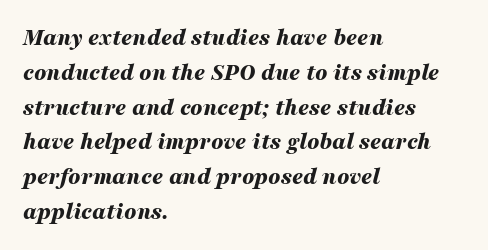
Check the space under the baseline: it is left empty. Does extra space separate the letters? No, they use regular spacing. The rendering applies a slant to the glyphs. These lines carry a lot of weight — the face is fully bold.
